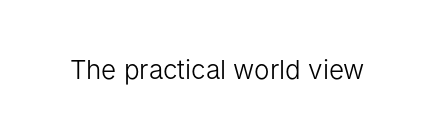
The image shows 26 px text type, upright; set normal letter spacing, not underlined.
